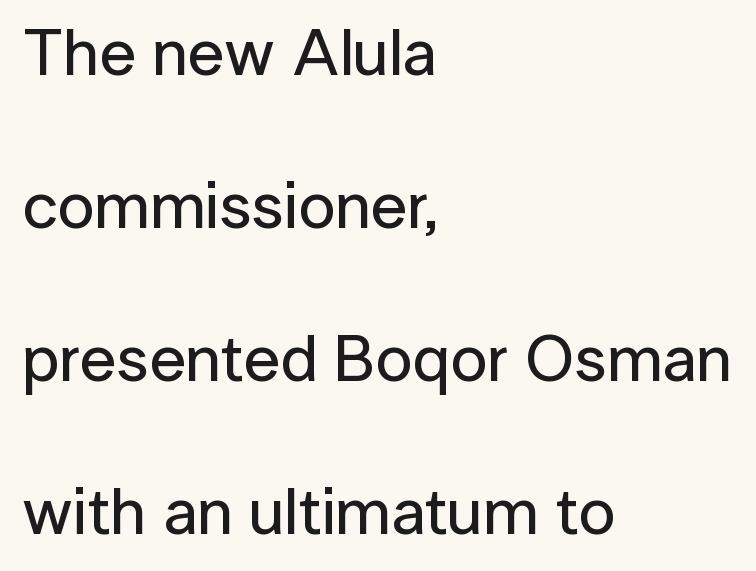
The image shows 66 px sans-serif type, upright; set left-aligned, loose line spacing (2.32x), normal letter spacing, not underlined; low stroke contrast and a medium x-height.
